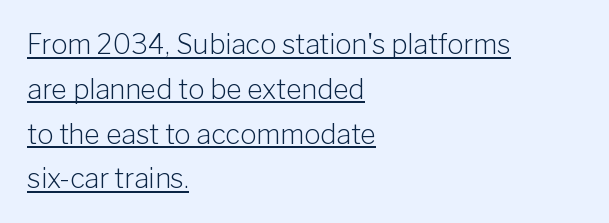
The image shows 27 px text type, upright; set left-aligned, normal line spacing (1.66x), normal letter spacing, underlined.
